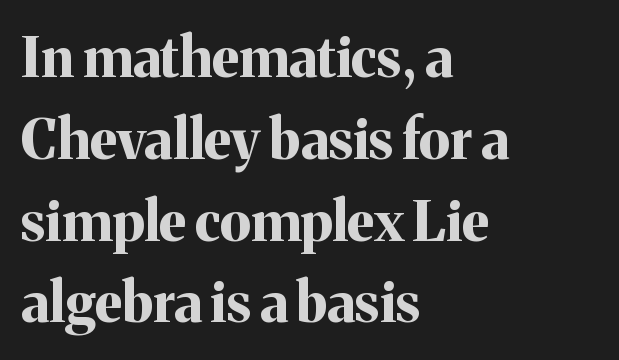
Rows of type keep a routine distance in the vertical direction. Characters follow at the spacing the type designer built in. Notice how the passage keeps a crisp vertical edge on the left only. As a designer I'd log this as weight 700, bold. Posture: upright roman. You can tell from the footed stems that serif type was used.
